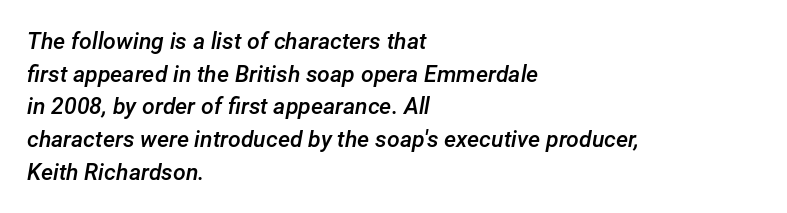
The image shows 23 px text type, italic (leaning right); set left-aligned, normal line spacing (1.42x), normal letter spacing, not underlined.
